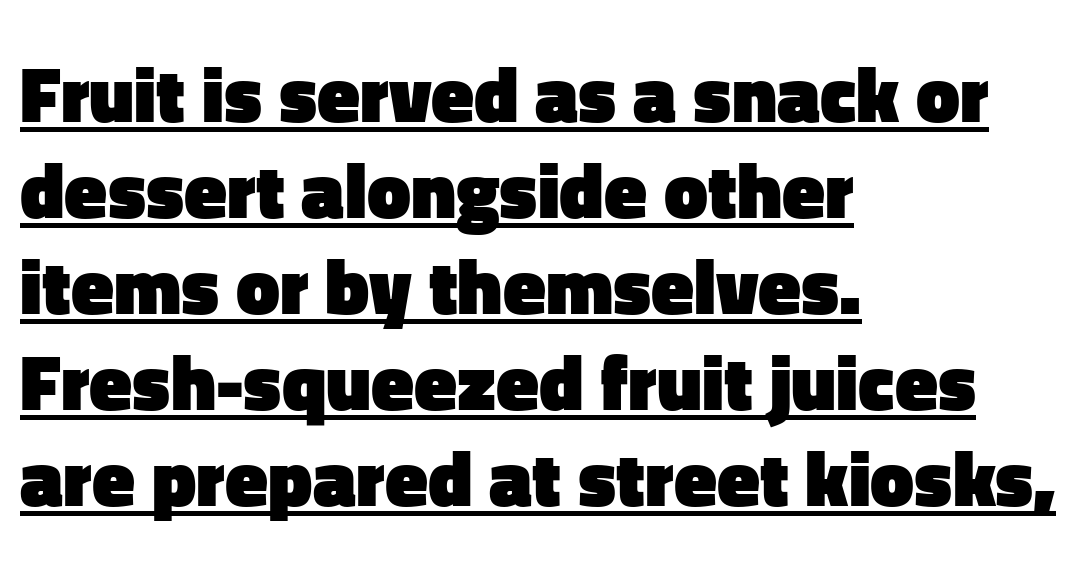
Q: Is the text bold? A: Yes.
Q: Is the text italic (slanted)? A: No, it is upright.
Q: Is the typeface a serif or a sans-serif typeface? A: Sans-serif.
Q: Is the text underlined? A: Yes.
Q: How is the paragraph aligned? A: Left-aligned.
Q: Is the spacing between letters normal or unusually wide? A: Normal.
Q: Width (condensed, normal, or wide)? A: Normal.
Q: Stroke contrast? A: Low.
Q: x-height? A: Medium.
Q: Monospaced? A: No.
